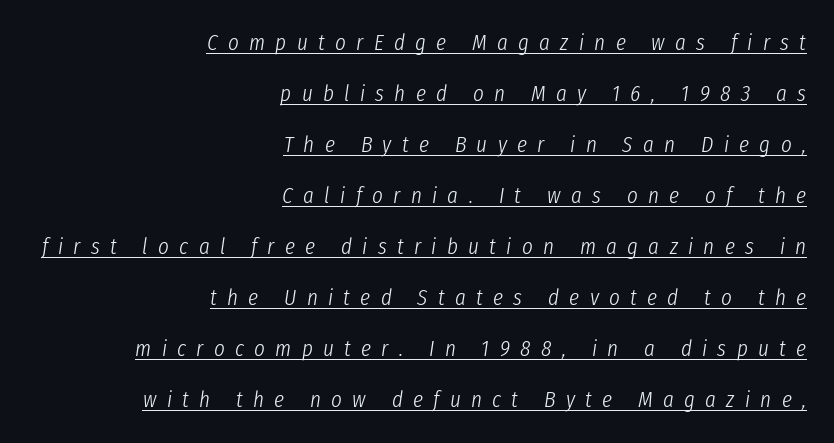
Q: Is the text bold? A: No.
Q: Is the text italic (slanted)? A: Yes, it leans right by about 8 degrees.
Q: Is the text underlined? A: Yes.
Q: How is the paragraph aligned? A: Right-aligned.
Q: Is the spacing between letters normal or unusually wide? A: Unusually wide.
Q: Is the spacing between lines tight, normal or loose? A: Loose.
